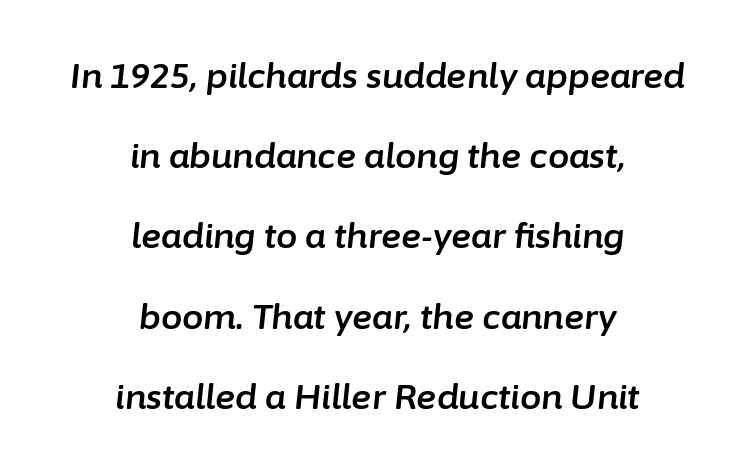
{"italic": "yes", "lean": "right", "slant_degrees": 6, "width": "normal", "stroke_contrast": "low", "x_height": "medium", "monospaced": "no", "underline": "no", "align": "center", "line_spacing": "loose", "line_spacing_ratio": 2.36, "letter_spacing": "normal", "letter_spacing_em": 0.0, "glyph_px": 34}
